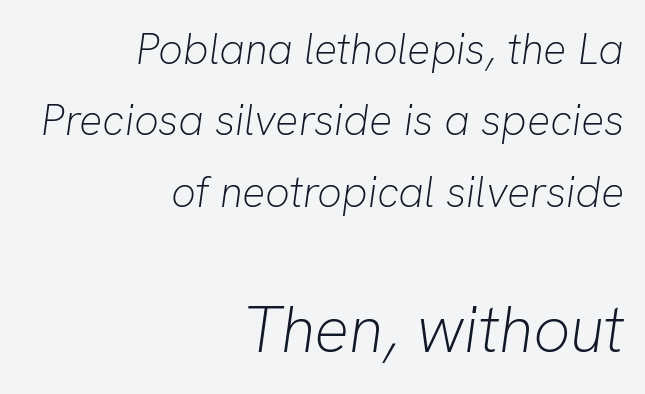
{"italic": "yes", "lean": "right", "slant_degrees": 8, "bold": "no", "weight": "light", "width": "normal", "stroke_contrast": "low", "x_height": "medium", "monospaced": "no", "underline": "no", "align": "right", "line_spacing": "normal", "line_spacing_ratio": 1.66, "letter_spacing": "normal", "letter_spacing_em": 0.0, "larger_block": "second", "size_ratio": 1.51, "glyph_px": 65}
